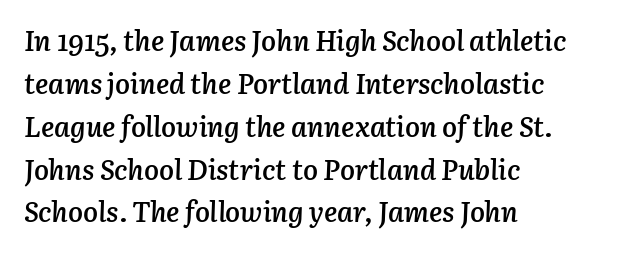
{"italic": "yes", "lean": "right", "slant_degrees": 3, "bold": "semi", "weight": "semibold", "width": "normal", "stroke_contrast": "low", "x_height": "medium", "monospaced": "no", "underline": "no", "align": "left", "line_spacing": "normal", "line_spacing_ratio": 1.53, "letter_spacing": "normal", "letter_spacing_em": 0.0, "glyph_px": 28}
